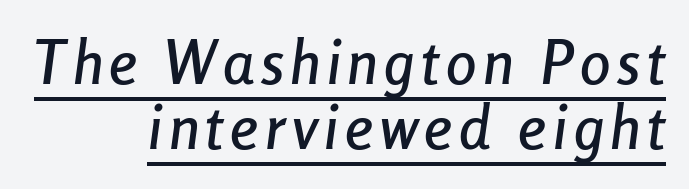
{"italic": "yes", "lean": "right", "slant_degrees": 8, "width": "condensed", "stroke_contrast": "low", "x_height": "medium", "monospaced": "no", "underline": "yes", "align": "right", "line_spacing": "tight", "line_spacing_ratio": 1.07, "glyph_px": 61}
